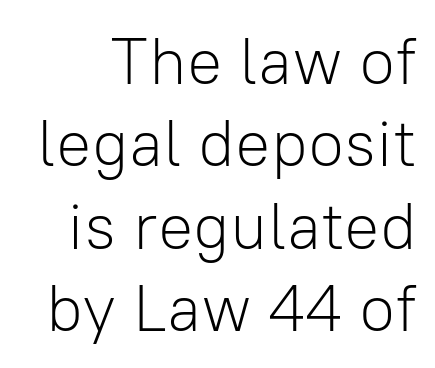
{"serif": "no", "italic": "no", "bold": "no", "weight": "light", "width": "normal", "stroke_contrast": "low", "x_height": "medium", "monospaced": "no", "underline": "no", "line_spacing": "normal", "line_spacing_ratio": 1.25, "letter_spacing": "normal", "letter_spacing_em": 0.0, "glyph_px": 66}
